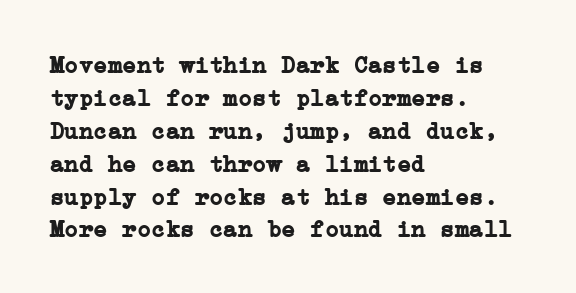
Q: Is the text bold? A: Yes.
Q: Is the text italic (slanted)? A: No, it is upright.
Q: Is the text underlined? A: No.
Q: How is the paragraph aligned? A: Left-aligned.
Q: Is the spacing between letters normal or unusually wide? A: Normal.
Q: Is the spacing between lines tight, normal or loose? A: Normal.
